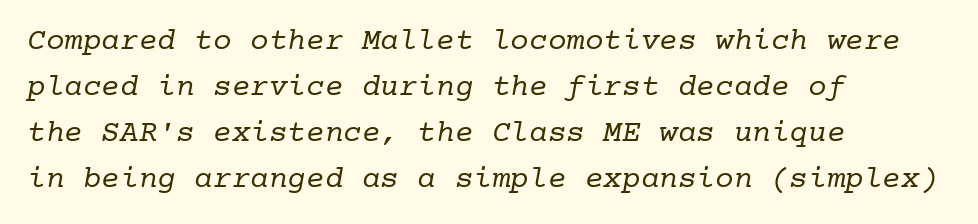
Q: Is the text bold? A: No.
Q: Is the typeface a serif or a sans-serif typeface? A: Serif.
Q: Is the text underlined? A: No.
Q: How is the paragraph aligned? A: Left-aligned.
Q: Is the spacing between letters normal or unusually wide? A: Normal.
Q: Is the spacing between lines tight, normal or loose? A: Normal.
Q: Width (condensed, normal, or wide)? A: Normal.
Q: Stroke contrast? A: Low.
Q: x-height? A: Medium.
Q: Monospaced? A: Yes.
